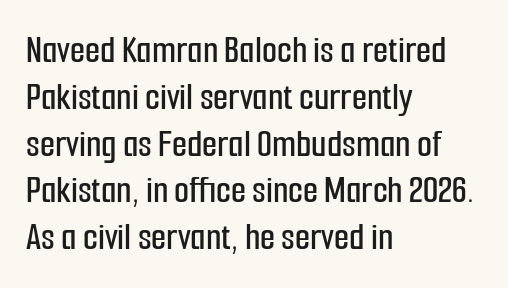
The image shows 39 px condensed sans-serif type, upright; set left-aligned, line spacing 1.2x, normal letter spacing, not underlined; low stroke contrast and a medium x-height.
